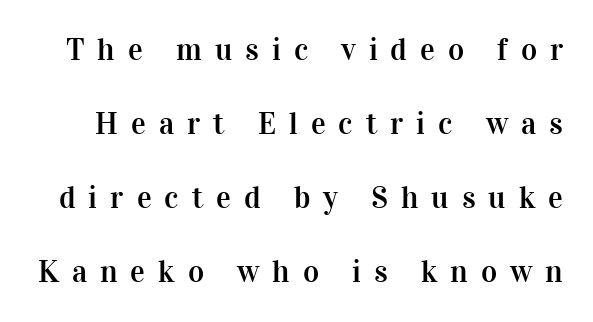
{"serif": "yes", "italic": "no", "width": "normal", "stroke_contrast": "high", "x_height": "medium", "monospaced": "no", "underline": "no", "line_spacing": "loose", "line_spacing_ratio": 2.39, "letter_spacing": "wide", "letter_spacing_em": 0.42, "glyph_px": 31}
